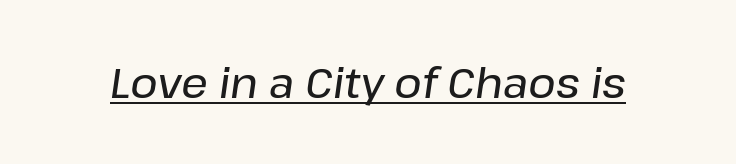
These lines keep a tight, regular rhythm from letter to letter. The axis of the letterforms is tilted away from vertical. The face used here appears with an underline applied. Character widths vary here, with narrow letters taking less room than wide ones.
